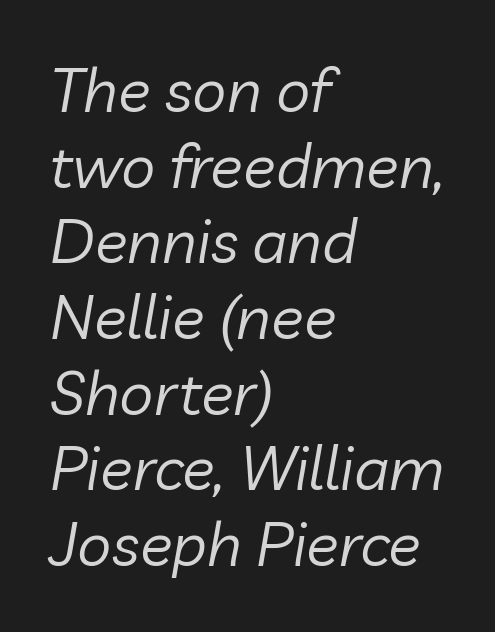
Heaviness? Minimal to ordinary, like unemphasized prose. The specimen omits any rule beneath the text block's lines. Observe the lean: these are italic letterforms. The letters advance in unequal steps, a hallmark of proportional type.
